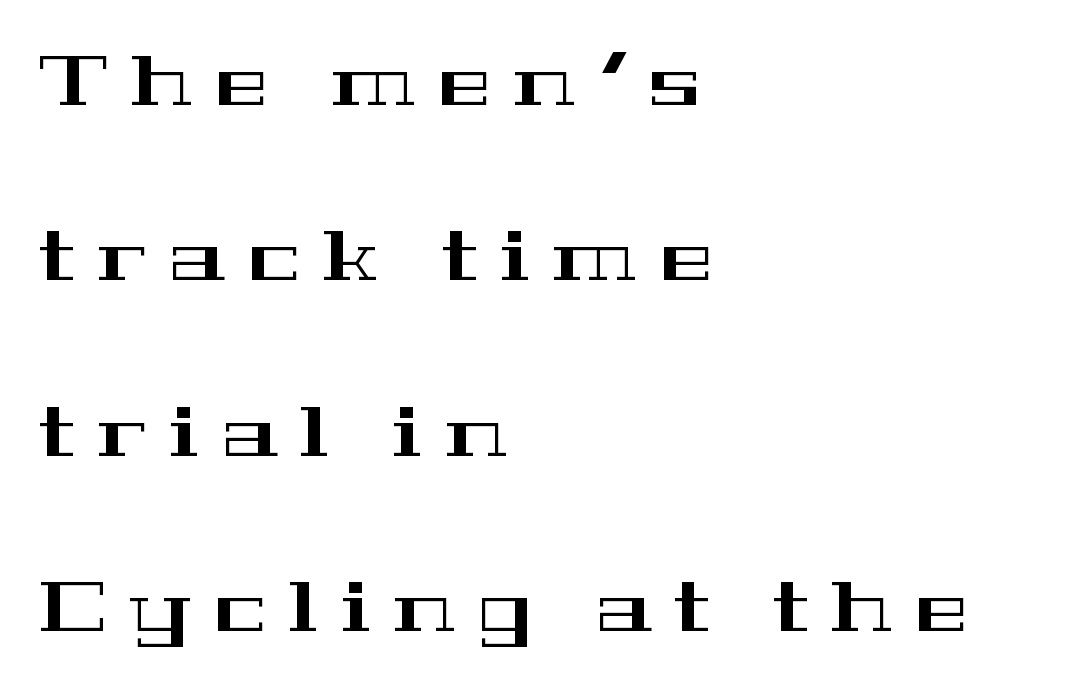
{"serif": "yes", "italic": "no", "width": "wide", "stroke_contrast": "high", "x_height": "medium", "monospaced": "no", "underline": "no", "align": "left", "line_spacing": "loose", "line_spacing_ratio": 2.47, "letter_spacing": "wide", "letter_spacing_em": 0.32, "glyph_px": 71}
